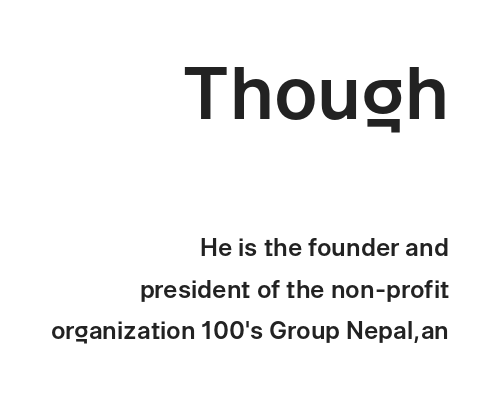
Q: Is the text italic (slanted)? A: No, it is upright.
Q: Is the typeface a serif or a sans-serif typeface? A: Sans-serif.
Q: Is the text underlined? A: No.
Q: How is the paragraph aligned? A: Right-aligned.
Q: Is the spacing between letters normal or unusually wide? A: Normal.
Q: Which block of text is set in a larger size, the first (top) or the second (bottom)? A: The first (top) one.
Q: Width (condensed, normal, or wide)? A: Normal.
Q: Stroke contrast? A: Low.
Q: x-height? A: Medium.
Q: Monospaced? A: No.
